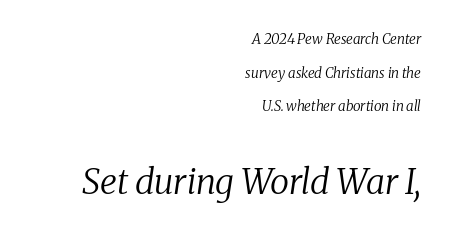
The image shows 35 px regular-weight serif type, italic (leaning right); set right-aligned, loose line spacing (2.4x), normal letter spacing, not underlined; the second (bottom) block is 2.5x larger; medium stroke contrast and a medium x-height.
